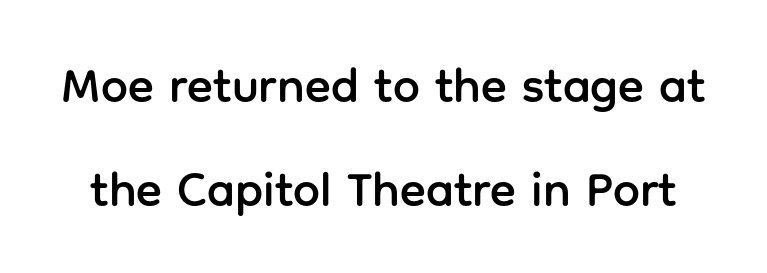
The image shows 48 px sans-serif type, upright; set loose line spacing (2.17x), normal letter spacing, not underlined; low stroke contrast and a medium x-height.
